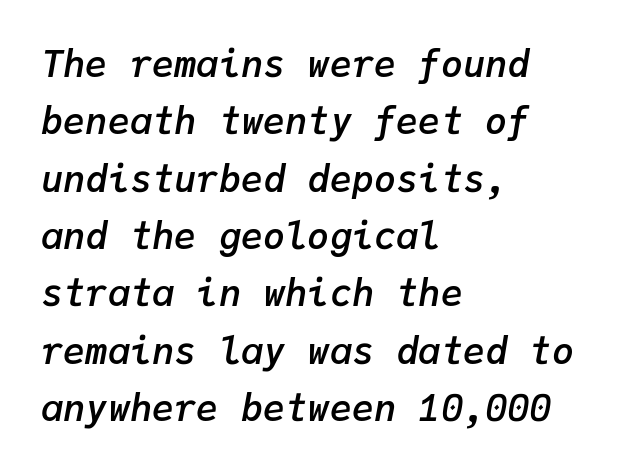
The image shows 37 px semibold type, italic (leaning right), monospaced; set left-aligned, normal line spacing (1.55x), normal letter spacing, not underlined; low stroke contrast and a medium x-height.
